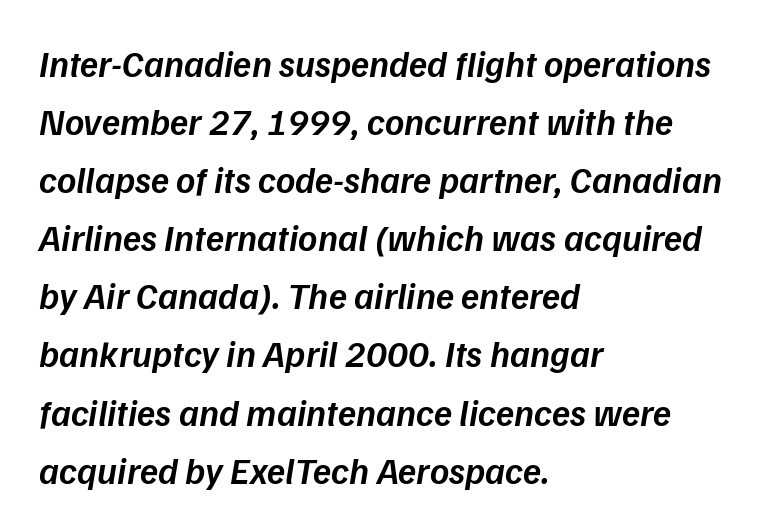
Q: Is the text bold? A: Semi-bold.
Q: Is the text italic (slanted)? A: Yes, it leans right by about 9 degrees.
Q: Is the text underlined? A: No.
Q: How is the paragraph aligned? A: Left-aligned.
Q: Is the spacing between letters normal or unusually wide? A: Normal.
Q: Is the spacing between lines tight, normal or loose? A: Normal.
Q: Width (condensed, normal, or wide)? A: Normal.
Q: Stroke contrast? A: Low.
Q: x-height? A: Medium.
Q: Monospaced? A: No.
